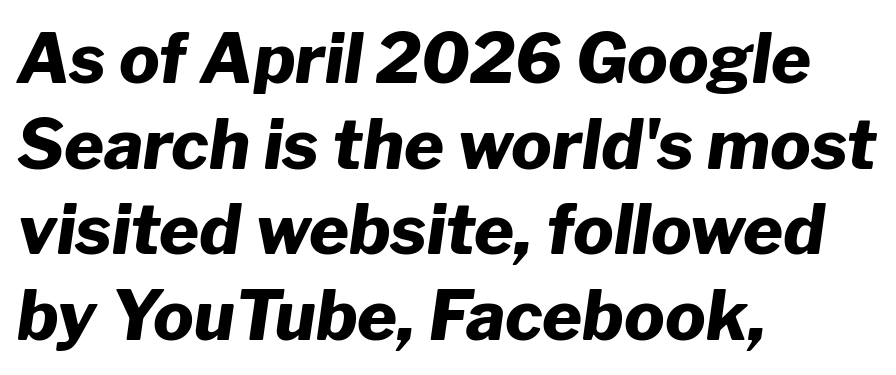
{"italic": "yes", "lean": "right", "slant_degrees": 8, "bold": "yes", "weight": "heavy", "width": "normal", "stroke_contrast": "low", "x_height": "medium", "monospaced": "no", "underline": "no", "align": "left", "line_spacing": "normal", "line_spacing_ratio": 1.26, "letter_spacing": "normal", "letter_spacing_em": 0.0, "glyph_px": 68}
